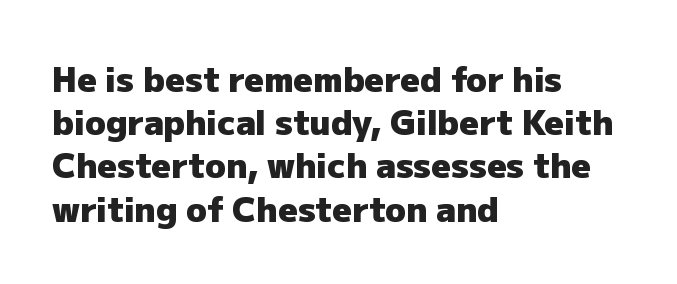
Each letter keeps its own natural width here, so spacing adapts to shape. This sample uses an upright cut, with every glyph sitting square on the baseline. Reading down the column, the eye jumps a familiar distance to each next line. This is sans-serif lettering, the kind often seen on screens and signage.
